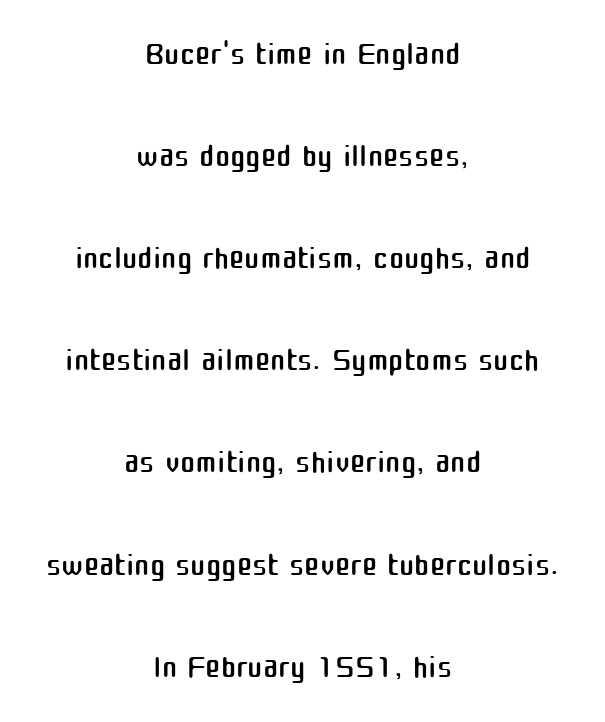
{"serif": "no", "italic": "no", "bold": "no", "weight": "regular", "width": "normal", "stroke_contrast": "medium", "x_height": "medium", "monospaced": "no", "underline": "no", "align": "center", "line_spacing": "loose", "line_spacing_ratio": 2.22, "letter_spacing": "normal", "letter_spacing_em": 0.0, "glyph_px": 46}
